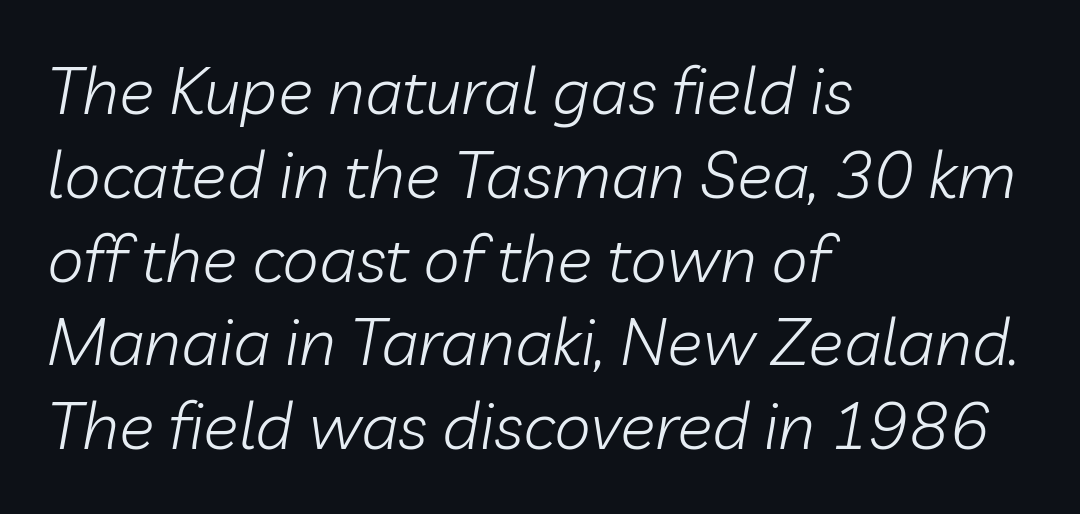
{"italic": "yes", "lean": "right", "slant_degrees": 10, "bold": "no", "weight": "light", "width": "normal", "stroke_contrast": "low", "x_height": "medium", "monospaced": "no", "underline": "no", "align": "left", "line_spacing": "normal", "line_spacing_ratio": 1.27, "letter_spacing": "normal", "letter_spacing_em": 0.0, "glyph_px": 66}
